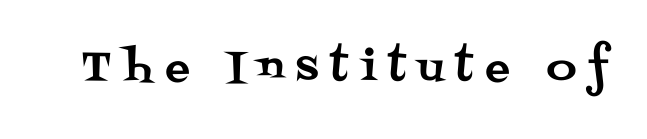
{"serif": "yes", "italic": "no", "width": "normal", "stroke_contrast": "medium", "x_height": "large", "monospaced": "no", "underline": "no", "letter_spacing": "wide", "letter_spacing_em": 0.3, "glyph_px": 41}
